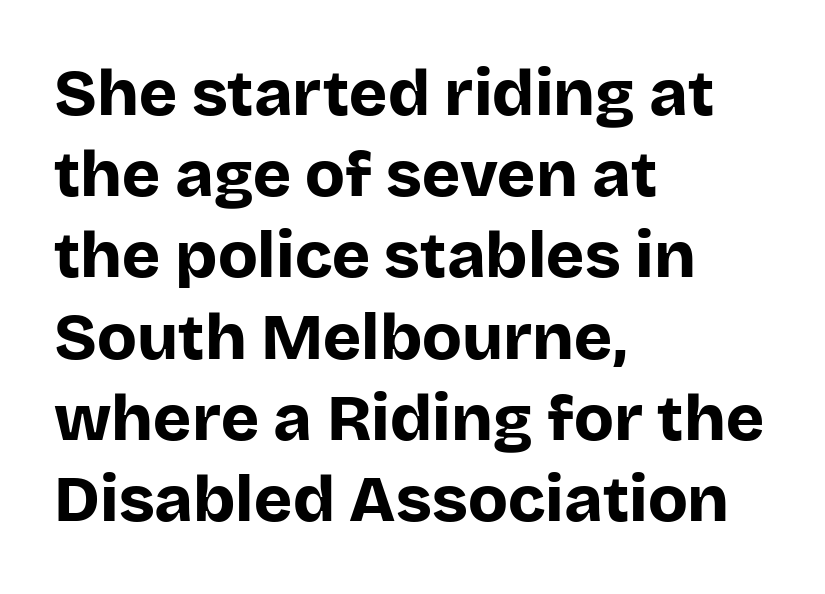
{"serif": "no", "italic": "no", "bold": "yes", "weight": "bold", "width": "normal", "stroke_contrast": "low", "x_height": "large", "monospaced": "no", "underline": "no", "align": "left", "line_spacing": "normal", "line_spacing_ratio": 1.25, "letter_spacing": "normal", "letter_spacing_em": 0.0, "glyph_px": 65}
